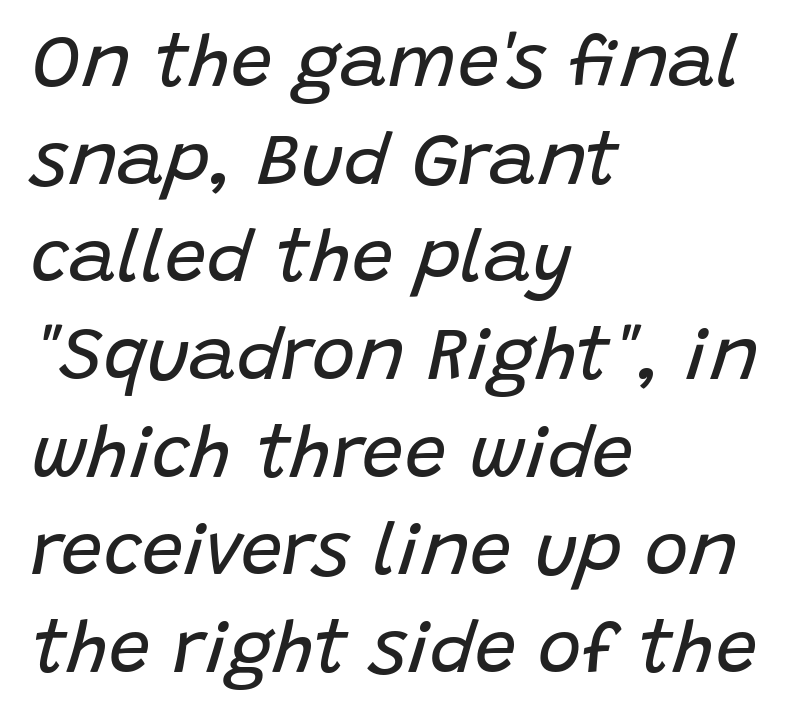
Q: Is the text bold? A: No.
Q: Is the text italic (slanted)? A: Yes, it leans right by about 15 degrees.
Q: Is the text underlined? A: No.
Q: How is the paragraph aligned? A: Left-aligned.
Q: Is the spacing between letters normal or unusually wide? A: Normal.
Q: Is the spacing between lines tight, normal or loose? A: Normal.
Q: Width (condensed, normal, or wide)? A: Normal.
Q: Stroke contrast? A: Low.
Q: x-height? A: Large.
Q: Monospaced? A: No.
